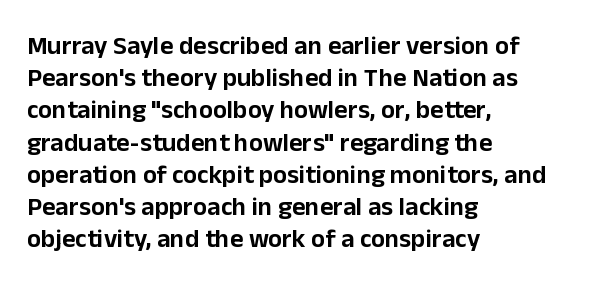
The image shows 26 px text type, upright; set left-aligned, line spacing 1.24x, normal letter spacing, not underlined.
